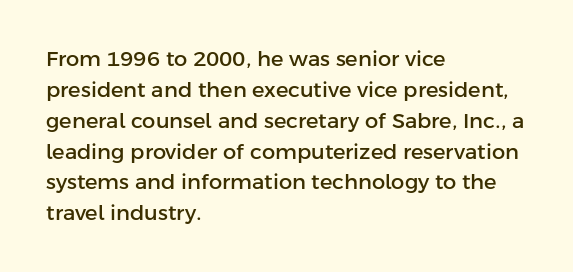
The image shows 21 px text type, upright; set left-aligned, normal line spacing (1.47x), normal letter spacing, not underlined.
